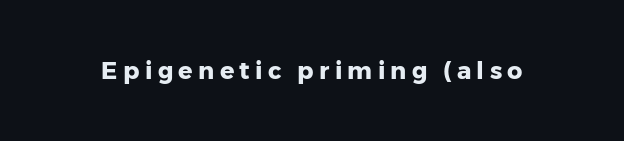
{"italic": "no", "bold": "yes", "underline": "no", "letter_spacing": "wide", "letter_spacing_em": 0.22, "glyph_px": 24}
